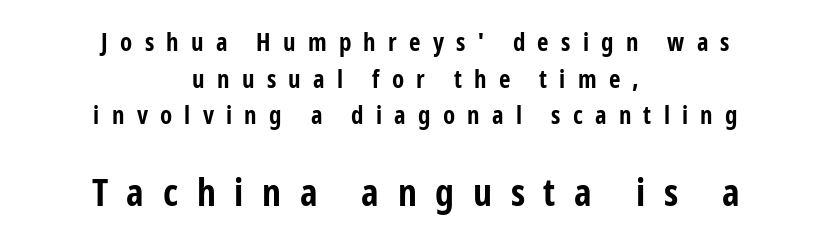
The image shows 38 px bold, condensed sans-serif type, upright; set centered, normal line spacing (1.47x), unusually wide letter spacing (+0.49 em), not underlined; the second (bottom) block is 1.52x larger; low stroke contrast and a medium x-height.
